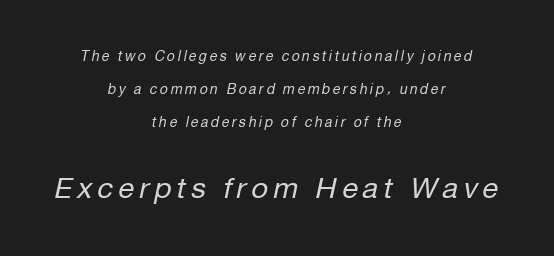
The image shows 29 px regular-weight type, italic (leaning right); set centered, loose line spacing (2.34x), not underlined; the second (bottom) block is 2.07x larger; low stroke contrast and a medium x-height.
